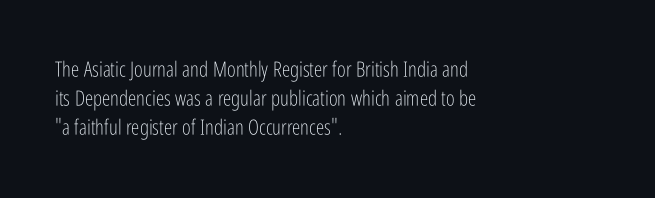
{"italic": "no", "bold": "no", "underline": "no", "align": "left", "line_spacing": "normal", "line_spacing_ratio": 1.38, "letter_spacing": "normal", "letter_spacing_em": 0.0, "glyph_px": 21}
